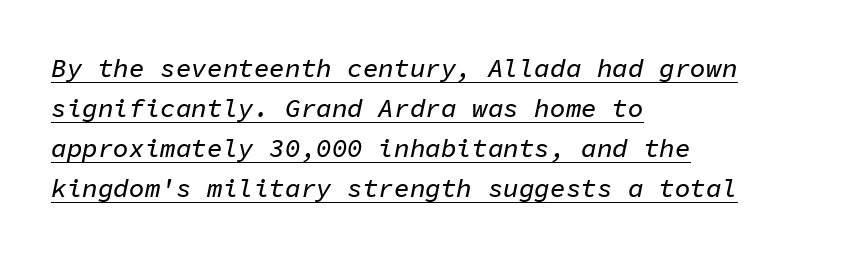
The image shows 26 px text type, italic (leaning right); set left-aligned, normal line spacing (1.54x), normal letter spacing, underlined.
